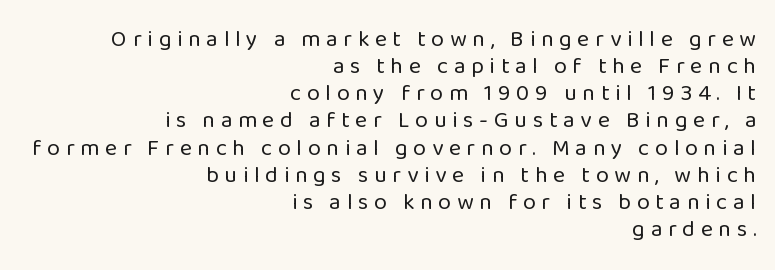
How are the letters spaced? Widely, with obvious added tracking. Teacher's note: observe the even right margin — that is flush-right alignment. The passage shown is not underscored anywhere. Stroke thickness stays within the range of a standard reading face or lighter. Vertical strokes here are truly vertical.
